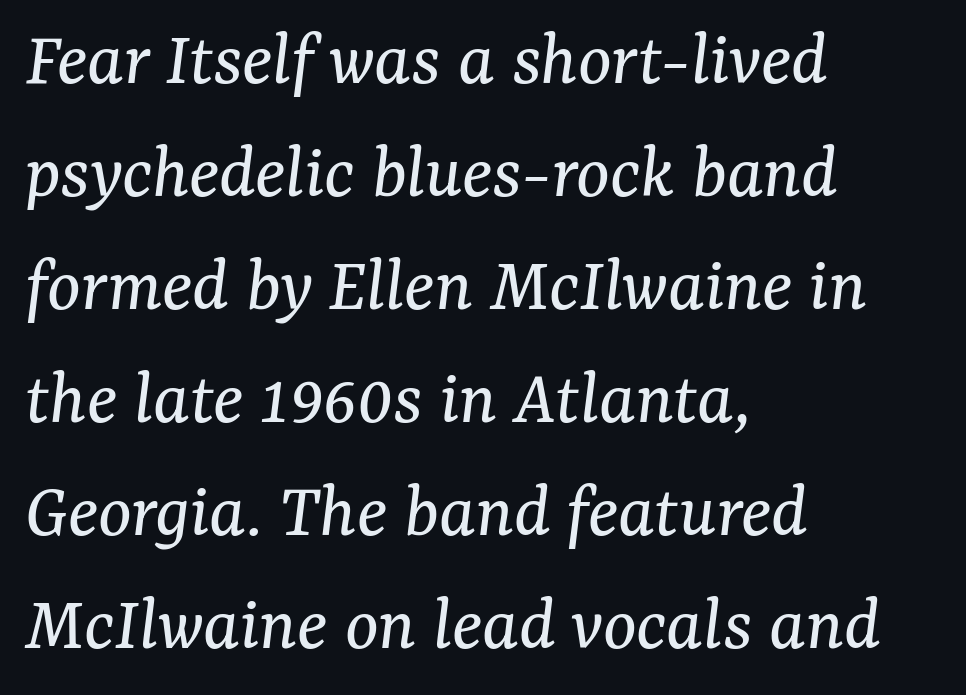
{"serif": "yes", "italic": "yes", "lean": "right", "slant_degrees": 7, "bold": "no", "weight": "regular", "width": "normal", "stroke_contrast": "medium", "x_height": "medium", "monospaced": "no", "underline": "no", "align": "left", "line_spacing": "normal", "line_spacing_ratio": 1.43, "letter_spacing": "normal", "letter_spacing_em": 0.0, "glyph_px": 79}
